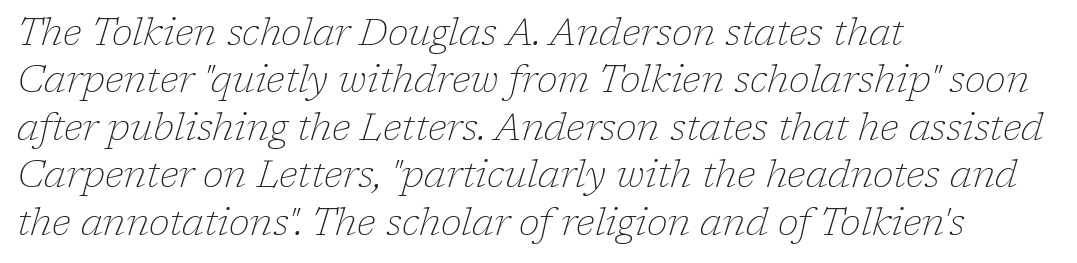
If you drew a line through each stem, it would be angled. These lines are composed in type with serifs. Plain, unruled lines of type. The lines are quadded left. Is this a heavy cut? Hardly; it is regular or lighter.
